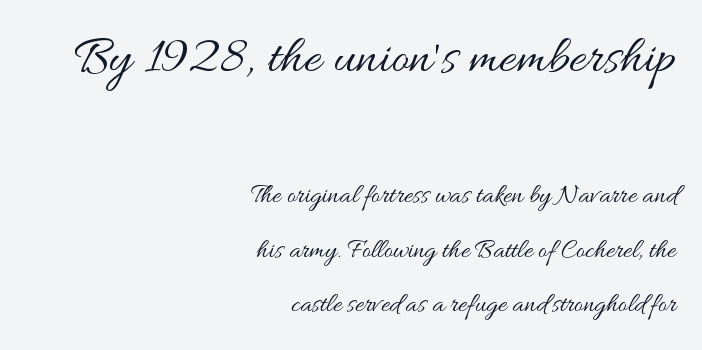
Q: Is the text bold? A: No.
Q: Is the text italic (slanted)? A: Yes.
Q: Is the text underlined? A: No.
Q: How is the paragraph aligned? A: Right-aligned.
Q: Is the spacing between letters normal or unusually wide? A: Normal.
Q: Is the spacing between lines tight, normal or loose? A: Loose.
Q: Which block of text is set in a larger size, the first (top) or the second (bottom)? A: The first (top) one.
Q: Width (condensed, normal, or wide)? A: Wide.
Q: Stroke contrast? A: Medium.
Q: x-height? A: Small.
Q: Monospaced? A: No.
